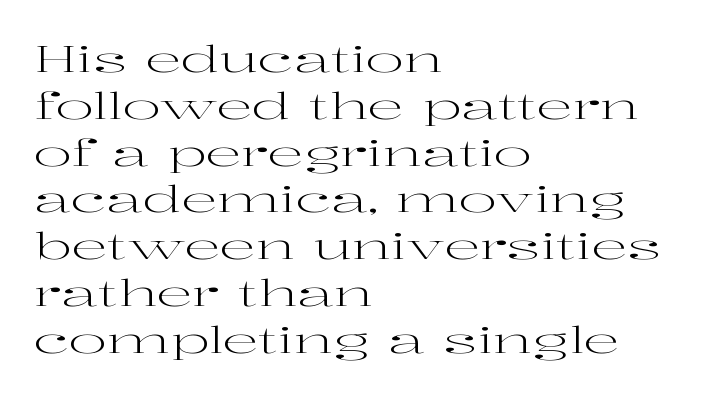
{"serif": "yes", "italic": "no", "bold": "no", "weight": "regular", "width": "wide", "stroke_contrast": "high", "x_height": "medium", "monospaced": "no", "underline": "no", "align": "left", "line_spacing": "normal", "line_spacing_ratio": 1.3, "letter_spacing": "normal", "letter_spacing_em": 0.0, "glyph_px": 36}
